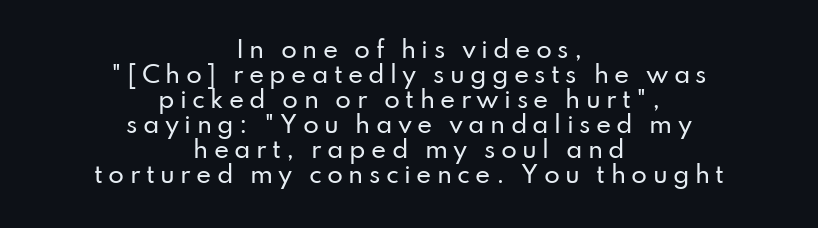
Q: Is the text italic (slanted)? A: No, it is upright.
Q: Is the text underlined? A: No.
Q: How is the paragraph aligned? A: Centered.
Q: Is the spacing between letters normal or unusually wide? A: Unusually wide.
Q: Is the spacing between lines tight, normal or loose? A: Tight.
